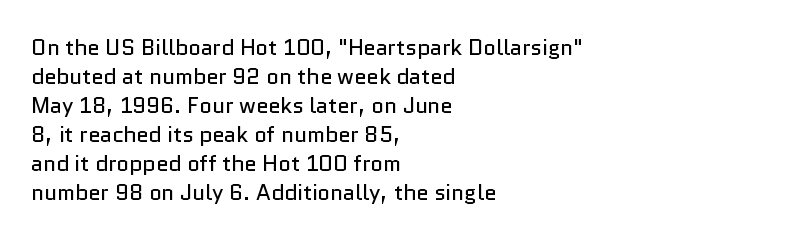
Q: Is the text bold? A: No.
Q: Is the text italic (slanted)? A: No, it is upright.
Q: Is the text underlined? A: No.
Q: How is the paragraph aligned? A: Left-aligned.
Q: Is the spacing between letters normal or unusually wide? A: Normal.
Q: Is the spacing between lines tight, normal or loose? A: Normal.
